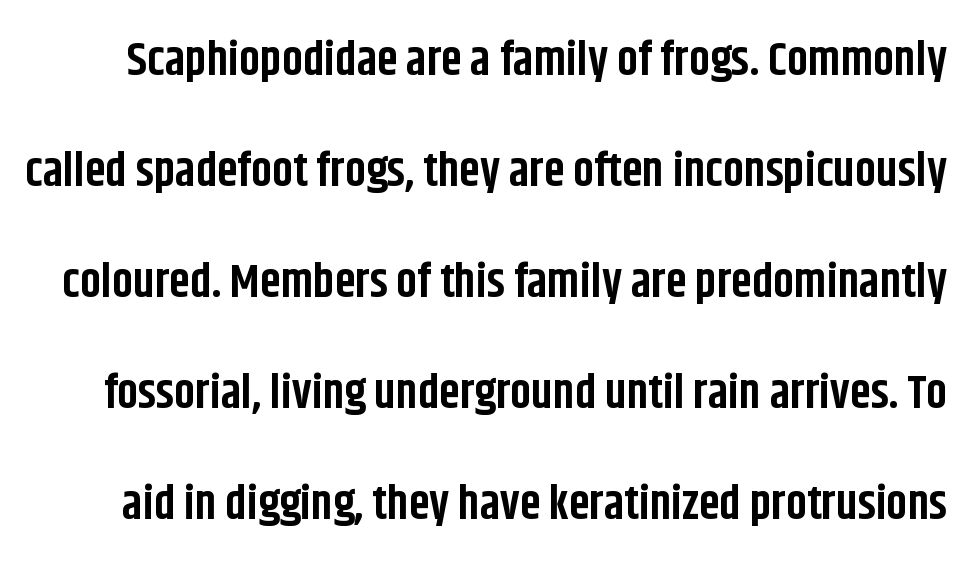
Q: Is the text bold? A: Yes.
Q: Is the text italic (slanted)? A: No, it is upright.
Q: Is the typeface a serif or a sans-serif typeface? A: Sans-serif.
Q: Is the text underlined? A: No.
Q: Is the spacing between letters normal or unusually wide? A: Normal.
Q: Is the spacing between lines tight, normal or loose? A: Loose.
Q: Width (condensed, normal, or wide)? A: Condensed.
Q: Stroke contrast? A: Low.
Q: x-height? A: Large.
Q: Monospaced? A: No.
